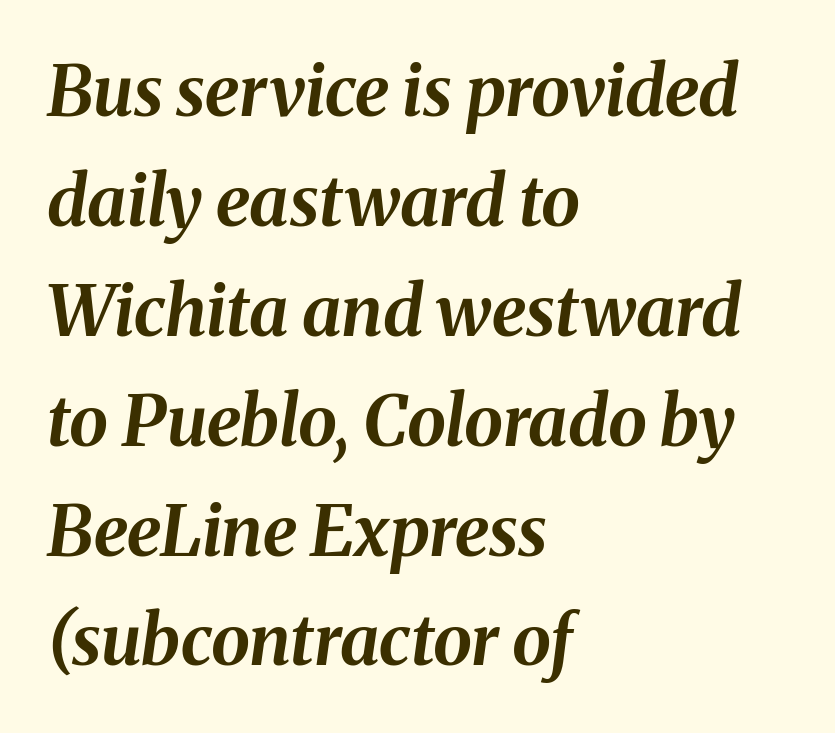
The image shows 70 px bold type, italic (leaning right); set left-aligned, normal line spacing (1.57x), normal letter spacing, not underlined; medium stroke contrast and a medium x-height.
